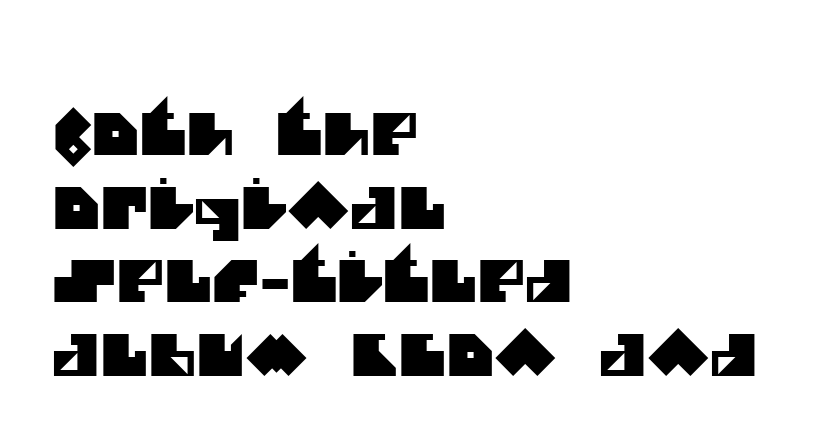
These lines sit exactly where default settings would place them. Horizontally, the lines are justified to the leading edge only. Quick note: underline off. The font family rendered here belongs to the sans-serif group. This rendering leaves character spacing at its baseline value. Varying glyph widths throughout — classic text-font behaviour.
